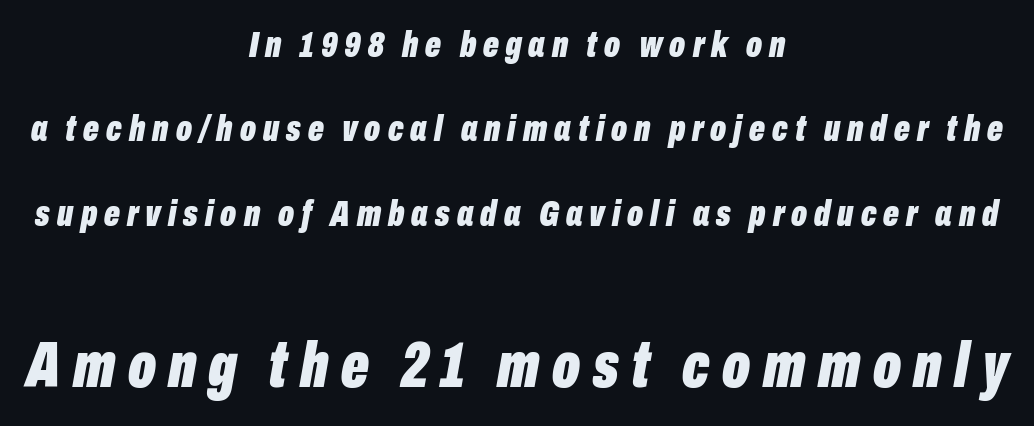
{"italic": "yes", "lean": "right", "slant_degrees": 10, "bold": "yes", "weight": "bold", "width": "condensed", "stroke_contrast": "low", "x_height": "medium", "monospaced": "no", "underline": "no", "align": "center", "line_spacing": "loose", "line_spacing_ratio": 2.28, "larger_block": "second", "size_ratio": 1.76, "glyph_px": 65}
